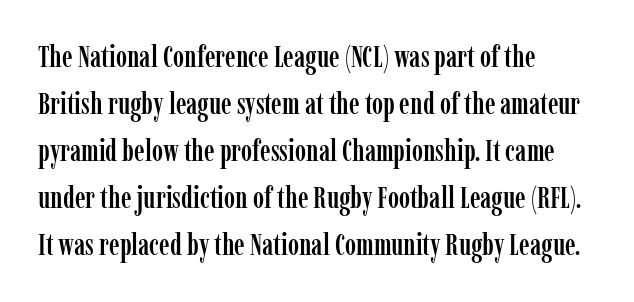
Check under the words: just untouched page. These lines were composed using upright roman letters. Compared with a centered layout, this one pins lines to the left instead. This rendering employs a face with finishing strokes, i.e., a serif.
